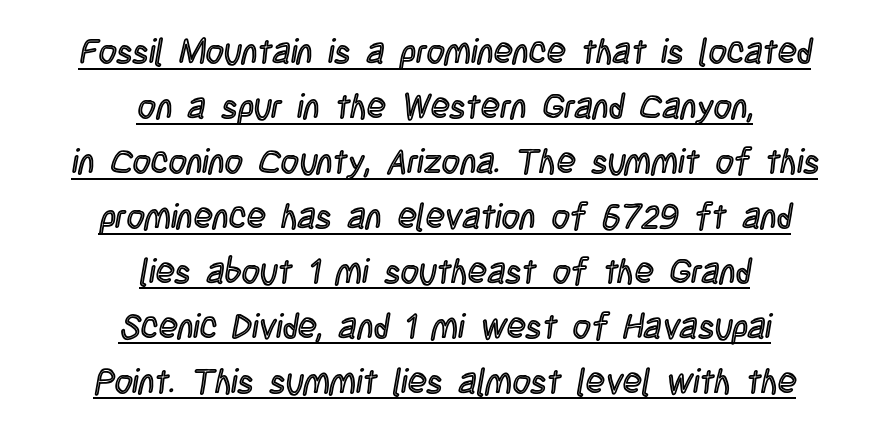
Standard letterfit; no display-style spreading of the glyphs. Descenders here cross a horizontal rule under the line. The passage is arranged like a title page — every line centered. The rows are spaced the way most documents space them. You could not count columns in this text — the font is proportionally spaced.
